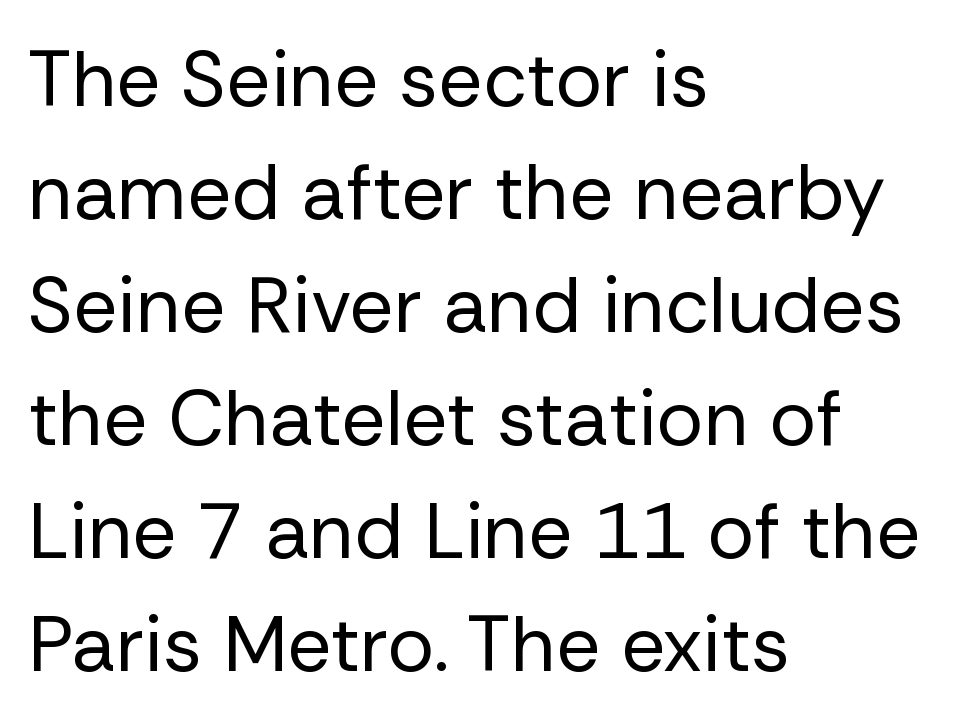
{"serif": "no", "italic": "no", "bold": "no", "weight": "regular", "width": "normal", "stroke_contrast": "low", "x_height": "medium", "monospaced": "no", "underline": "no", "align": "left", "line_spacing": "normal", "line_spacing_ratio": 1.45, "letter_spacing": "normal", "letter_spacing_em": 0.0, "glyph_px": 78}
